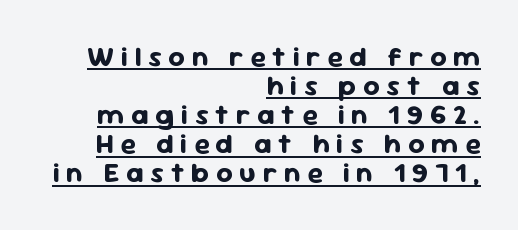
{"serif": "no", "italic": "no", "bold": "yes", "weight": "bold", "width": "normal", "stroke_contrast": "low", "x_height": "medium", "monospaced": "no", "underline": "yes", "align": "right", "line_spacing": "tight", "line_spacing_ratio": 1.04, "letter_spacing": "wide", "letter_spacing_em": 0.24, "glyph_px": 28}
